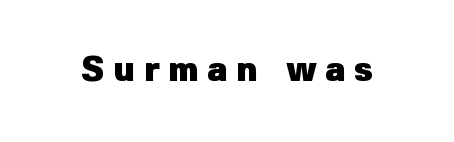
Each letter keeps its own natural width here, so spacing adapts to shape. A dark, heavy texture on the line: the type is bold. The axis of the letterforms is exactly vertical. The characters display no serif detailing; their extremities are plain. Words appear elongated and porous because spacing is wide. The baseline area is clear.
